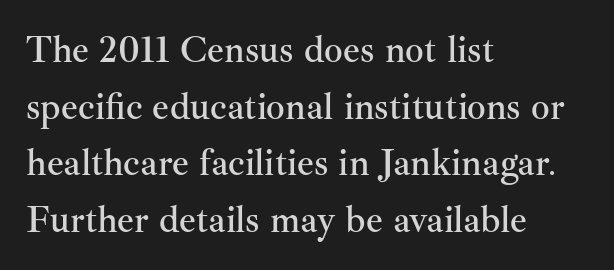
Q: Is the text italic (slanted)? A: No, it is upright.
Q: Is the typeface a serif or a sans-serif typeface? A: Serif.
Q: Is the text underlined? A: No.
Q: How is the paragraph aligned? A: Left-aligned.
Q: Is the spacing between letters normal or unusually wide? A: Normal.
Q: Is the spacing between lines tight, normal or loose? A: Normal.
Q: Width (condensed, normal, or wide)? A: Normal.
Q: Stroke contrast? A: Medium.
Q: x-height? A: Small.
Q: Monospaced? A: No.
